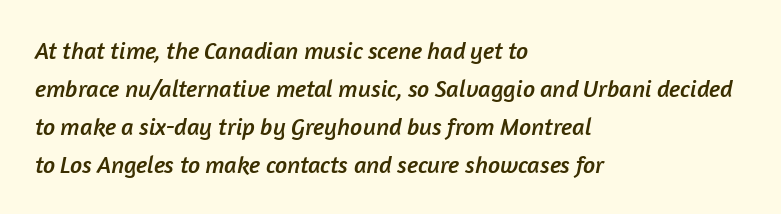
{"underline": "no", "align": "left", "line_spacing": "normal", "line_spacing_ratio": 1.58, "letter_spacing": "normal", "letter_spacing_em": 0.0, "glyph_px": 24}
